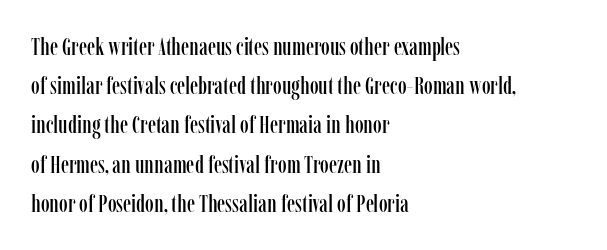
The foot of each line stays bare and open. Upright lettering throughout. Characters follow at the spacing the type designer built in. Line spacing here is normal.
